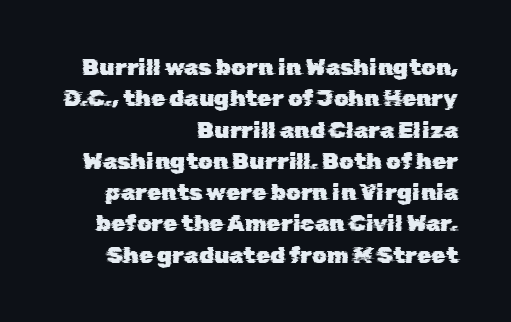
Rule under the text: the space is simply empty. Alignment: flush right. Tracking value appears to be zero — textbook default spacing. Is there much room between lines? A standard amount, neither cramped nor airy.
